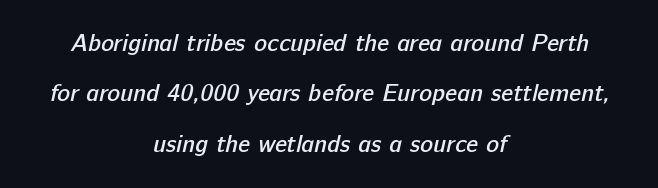
{"bold": "semi", "underline": "no", "align": "center", "line_spacing": "loose", "line_spacing_ratio": 2.1, "letter_spacing": "normal", "letter_spacing_em": 0.0, "glyph_px": 24}
